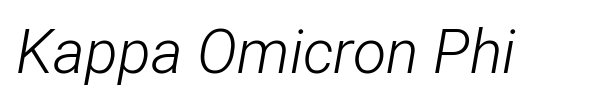
Notice how the stems are inclined rather than vertical — that's the hallmark of italics. The foot of each line stays bare and open. The tracking reads as untouched default to a designer's eye. Spacing verdict: proportional, widths tailored to each character.
